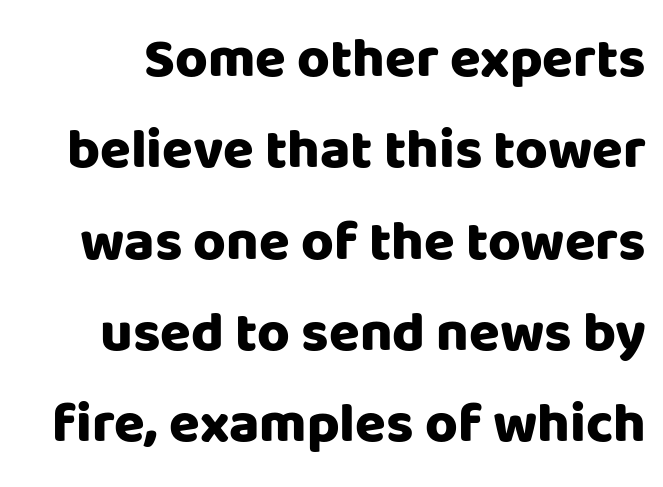
Stroke terminals: plain, sans-serif. What weight is shown? A full bold with thick strokes. Leading: standard. Is there any slant? The stems are plumb.
